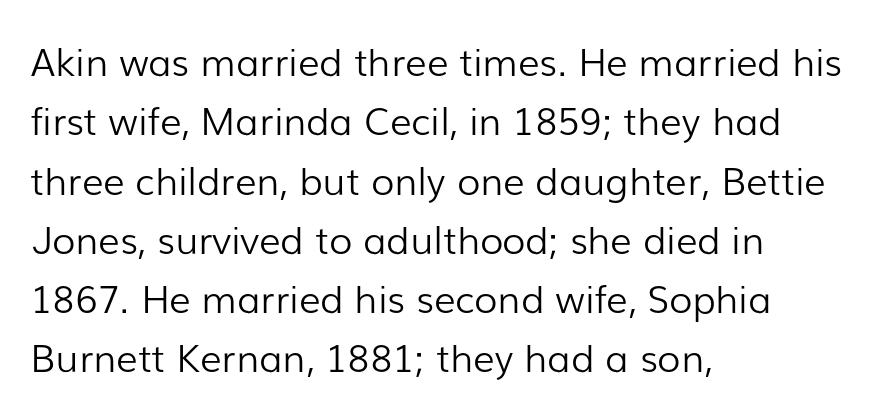
Q: Is the text bold? A: No.
Q: Is the text italic (slanted)? A: No, it is upright.
Q: Is the typeface a serif or a sans-serif typeface? A: Sans-serif.
Q: Is the text underlined? A: No.
Q: How is the paragraph aligned? A: Left-aligned.
Q: Is the spacing between letters normal or unusually wide? A: Normal.
Q: Is the spacing between lines tight, normal or loose? A: Normal.
Q: Width (condensed, normal, or wide)? A: Normal.
Q: Stroke contrast? A: Low.
Q: x-height? A: Medium.
Q: Monospaced? A: No.
